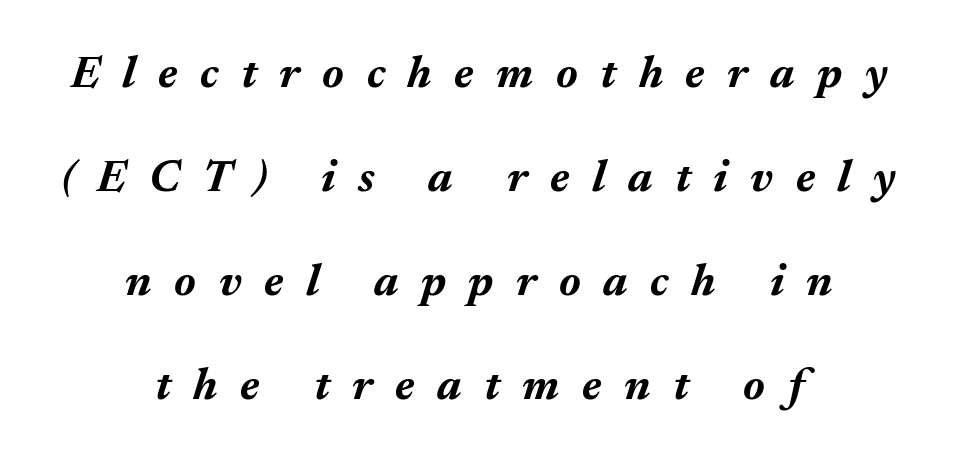
Q: Is the text bold? A: Yes.
Q: Is the text italic (slanted)? A: Yes, it leans right by about 17 degrees.
Q: Is the text underlined? A: No.
Q: How is the paragraph aligned? A: Centered.
Q: Is the spacing between letters normal or unusually wide? A: Unusually wide.
Q: Is the spacing between lines tight, normal or loose? A: Loose.
Q: Width (condensed, normal, or wide)? A: Normal.
Q: Stroke contrast? A: Medium.
Q: x-height? A: Medium.
Q: Monospaced? A: No.
